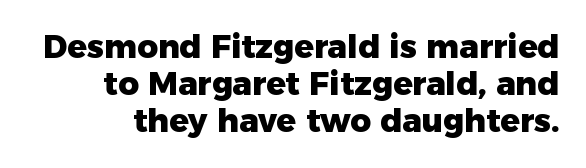
{"serif": "no", "italic": "no", "bold": "yes", "weight": "heavy", "width": "normal", "stroke_contrast": "low", "x_height": "medium", "monospaced": "no", "underline": "no", "line_spacing": "tight", "line_spacing_ratio": 1.15, "letter_spacing": "normal", "letter_spacing_em": 0.0, "glyph_px": 32}
